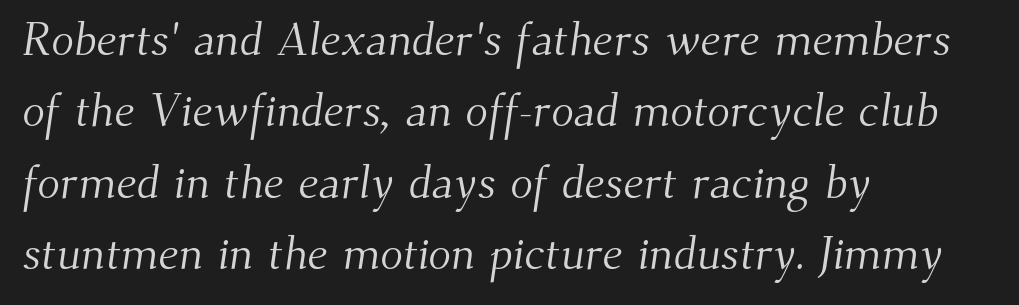
The image shows 47 px light serif type; set left-aligned, normal line spacing (1.52x), normal letter spacing, not underlined; medium stroke contrast and a small x-height.
